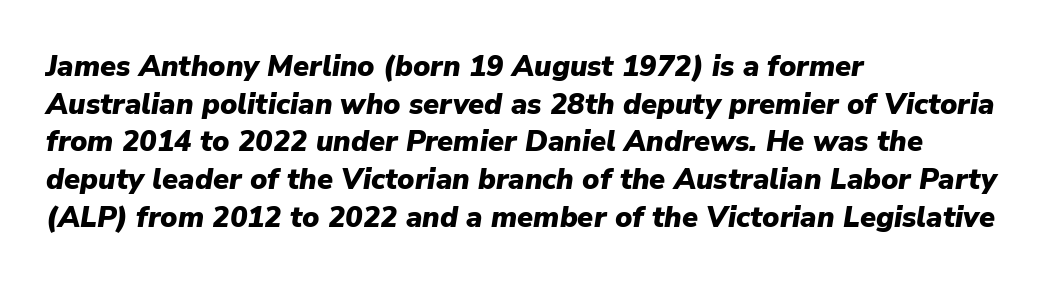
The image shows 29 px heavy type, italic (leaning right); set left-aligned, normal line spacing (1.3x), normal letter spacing, not underlined; low stroke contrast and a medium x-height.
